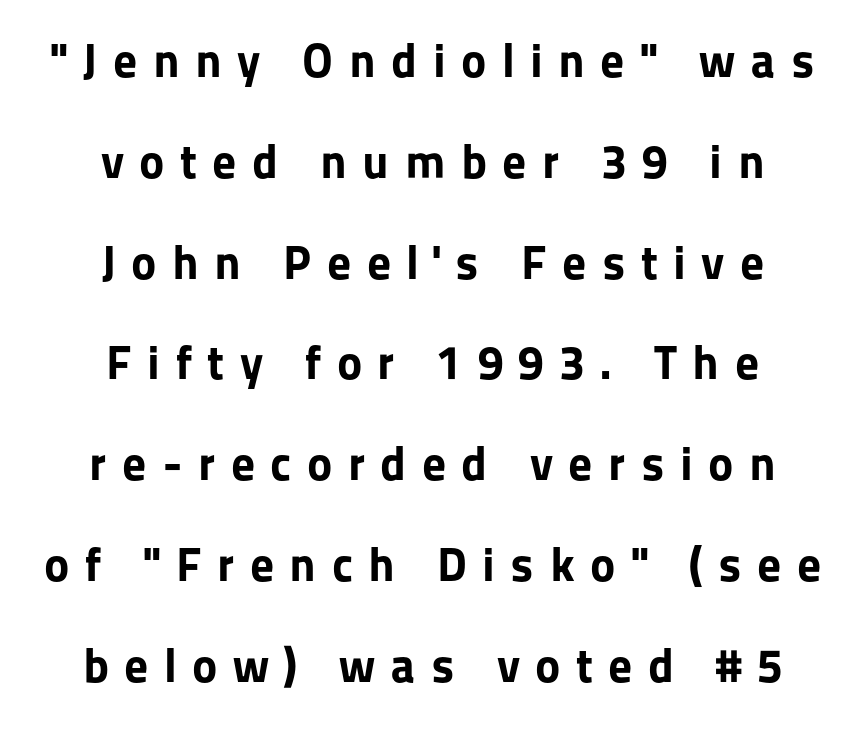
The image shows 48 px bold sans-serif type, upright; set centered, loose line spacing (2.1x), unusually wide letter spacing (+0.32 em), not underlined; low stroke contrast and a medium x-height.
